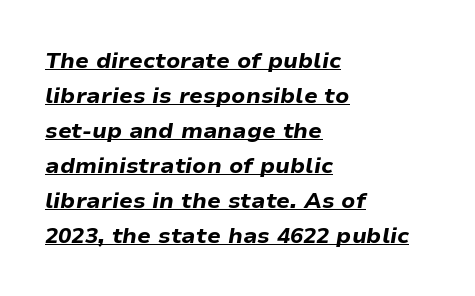
{"italic": "yes", "lean": "right", "slant_degrees": 9, "bold": "yes", "underline": "yes", "align": "left", "line_spacing": "normal", "line_spacing_ratio": 1.59, "letter_spacing": "normal", "letter_spacing_em": 0.0, "glyph_px": 22}
